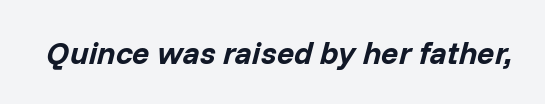
Q: Is the text bold? A: Yes.
Q: Is the text italic (slanted)? A: Yes, it leans right by about 14 degrees.
Q: Is the text underlined? A: No.
Q: Is the spacing between letters normal or unusually wide? A: Normal.
Q: Width (condensed, normal, or wide)? A: Normal.
Q: Stroke contrast? A: Low.
Q: x-height? A: Medium.
Q: Monospaced? A: No.
